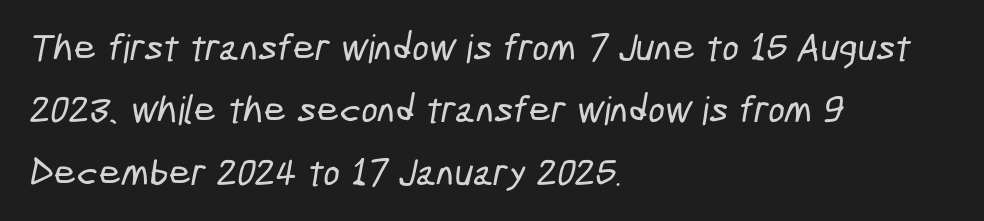
The image shows 39 px condensed sans-serif type; set left-aligned, normal line spacing (1.6x), normal letter spacing, not underlined; low stroke contrast and a medium x-height.
